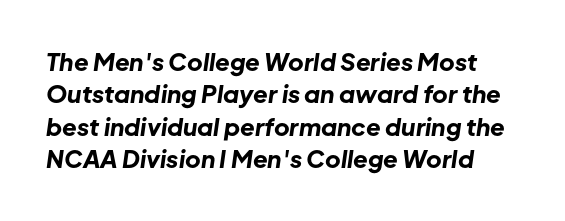
{"italic": "yes", "lean": "right", "slant_degrees": 8, "bold": "yes", "underline": "no", "line_spacing": "normal", "line_spacing_ratio": 1.35, "letter_spacing": "normal", "letter_spacing_em": 0.0, "glyph_px": 24}
